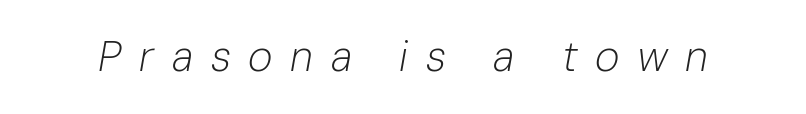
Q: Is the text bold? A: No.
Q: Is the text italic (slanted)? A: Yes, it leans right by about 10 degrees.
Q: Is the text underlined? A: No.
Q: Is the spacing between letters normal or unusually wide? A: Unusually wide.
Q: Width (condensed, normal, or wide)? A: Normal.
Q: Stroke contrast? A: Low.
Q: x-height? A: Medium.
Q: Monospaced? A: No.
